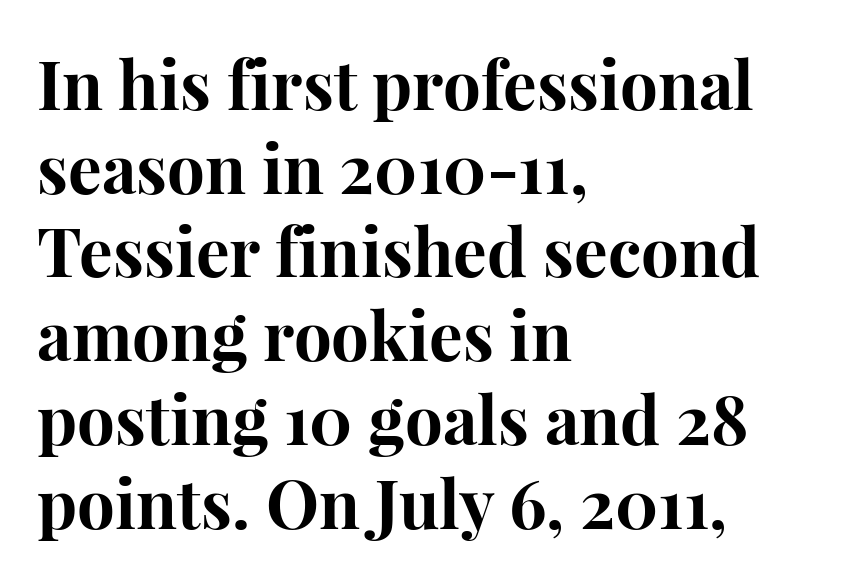
Q: Is the text bold? A: Yes.
Q: Is the text italic (slanted)? A: No, it is upright.
Q: Is the typeface a serif or a sans-serif typeface? A: Serif.
Q: Is the text underlined? A: No.
Q: How is the paragraph aligned? A: Left-aligned.
Q: Is the spacing between letters normal or unusually wide? A: Normal.
Q: Is the spacing between lines tight, normal or loose? A: Normal.
Q: Width (condensed, normal, or wide)? A: Normal.
Q: Stroke contrast? A: High.
Q: x-height? A: Medium.
Q: Monospaced? A: No.
